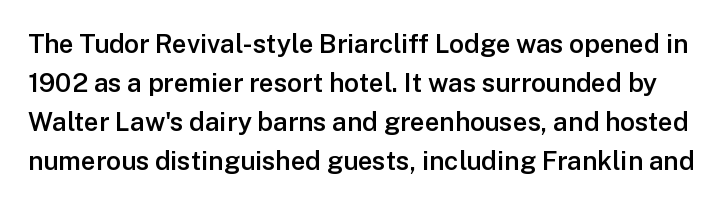
{"italic": "no", "bold": "semi", "underline": "no", "line_spacing": "normal", "line_spacing_ratio": 1.5, "letter_spacing": "normal", "letter_spacing_em": 0.0, "glyph_px": 26}
